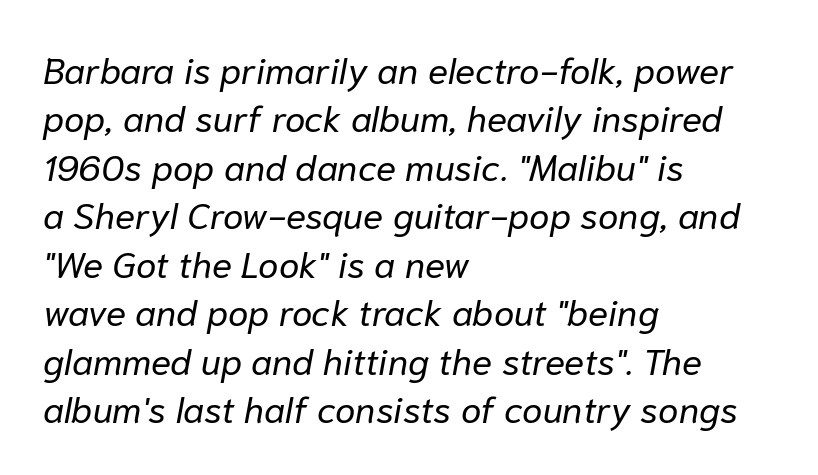
A typesetter would call this leading conventional body-copy spacing. The zone under the glyphs is completely vacant. Stems here are at most as thick as an everyday book face. Does the copy run flush right? No — it runs flush left. Looks like regular typesetting: each glyph gets only the width it needs. Every character sits at an angle, as italics do.
